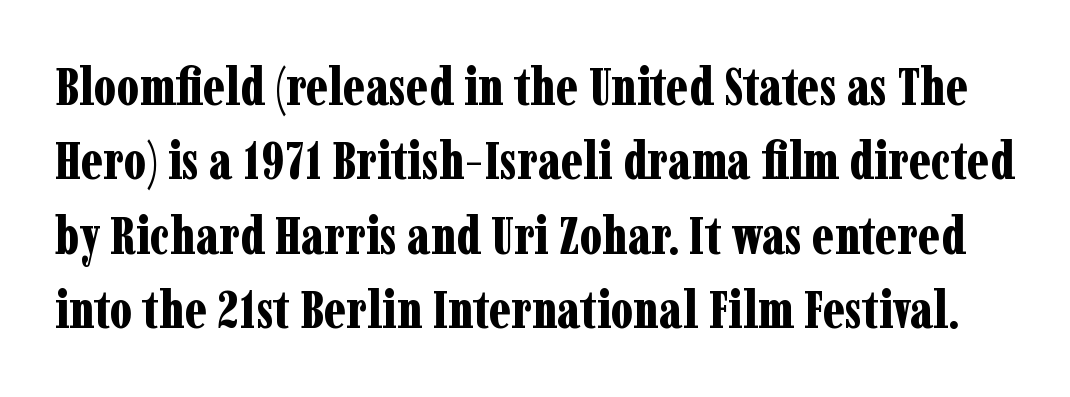
{"serif": "yes", "italic": "no", "bold": "yes", "weight": "bold", "width": "condensed", "stroke_contrast": "low", "x_height": "medium", "monospaced": "no", "underline": "no", "line_spacing": "normal", "line_spacing_ratio": 1.43, "letter_spacing": "normal", "letter_spacing_em": 0.0, "glyph_px": 52}
